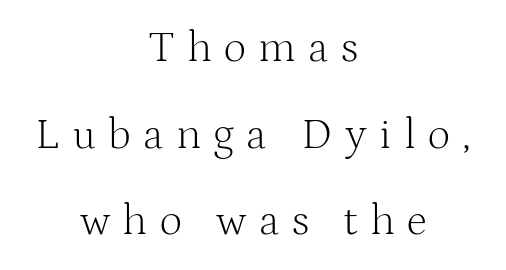
Summary of vertical rhythm: relaxed, with wide interline spacing. The axis of the letterforms is exactly vertical. Where is the straight margin? There isn't one; the lines are centered. The passage shown is not underscored anywhere. Substantial extra tracking has been applied to these lines.
